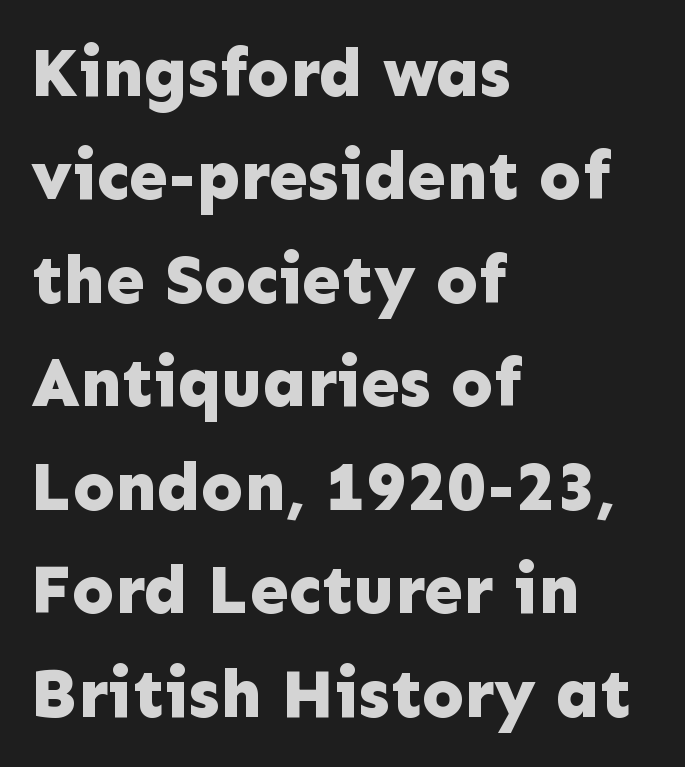
Q: Is the text bold? A: Yes.
Q: Is the text italic (slanted)? A: No, it is upright.
Q: Is the typeface a serif or a sans-serif typeface? A: Sans-serif.
Q: Is the text underlined? A: No.
Q: How is the paragraph aligned? A: Left-aligned.
Q: Is the spacing between letters normal or unusually wide? A: Normal.
Q: Is the spacing between lines tight, normal or loose? A: Normal.
Q: Width (condensed, normal, or wide)? A: Normal.
Q: Stroke contrast? A: Low.
Q: x-height? A: Medium.
Q: Monospaced? A: No.
